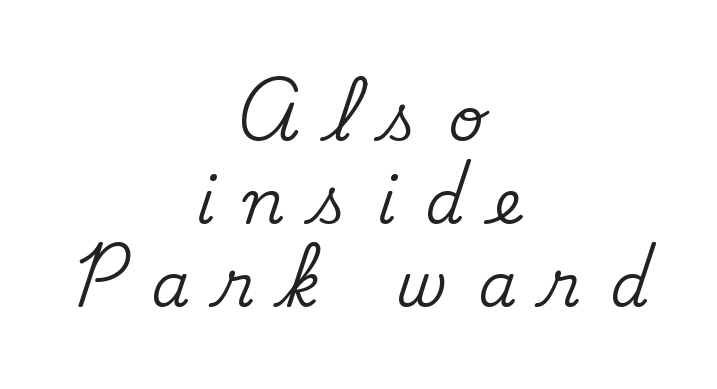
Normally led — the rows are evenly, conventionally spaced. A student would call this center alignment; a typographer would say set centered.
